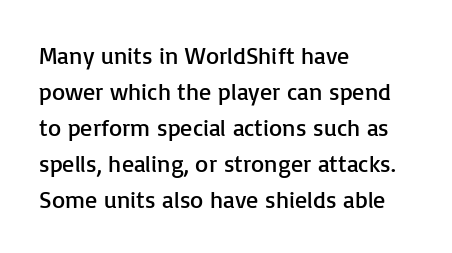
Q: Is the text bold? A: No.
Q: Is the text italic (slanted)? A: No, it is upright.
Q: Is the text underlined? A: No.
Q: How is the paragraph aligned? A: Left-aligned.
Q: Is the spacing between letters normal or unusually wide? A: Normal.
Q: Is the spacing between lines tight, normal or loose? A: Normal.
